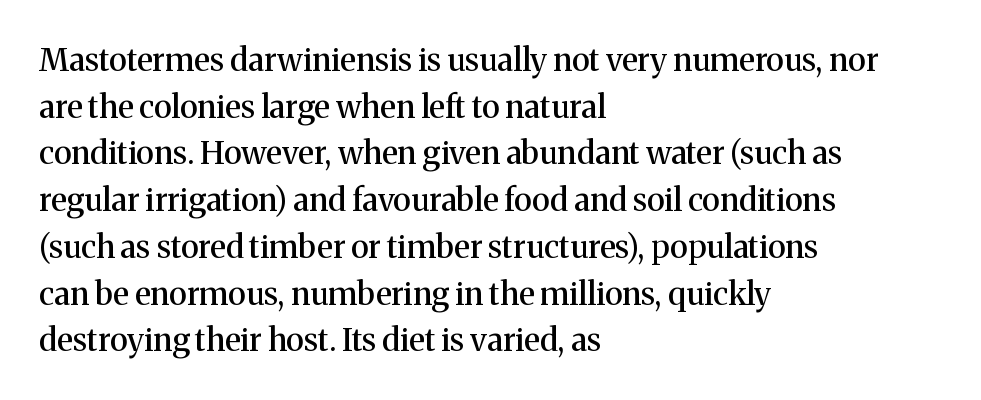
{"serif": "yes", "italic": "no", "width": "normal", "stroke_contrast": "medium", "x_height": "medium", "monospaced": "no", "underline": "no", "align": "left", "line_spacing": "normal", "line_spacing_ratio": 1.46, "letter_spacing": "normal", "letter_spacing_em": 0.0, "glyph_px": 32}
